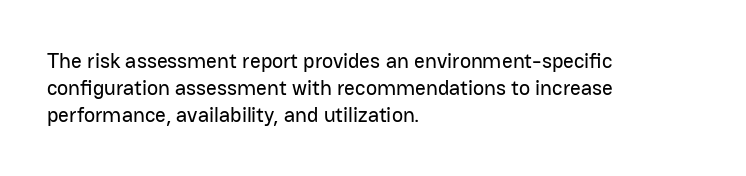
{"italic": "no", "underline": "no", "align": "left", "line_spacing": "normal", "line_spacing_ratio": 1.28, "letter_spacing": "normal", "letter_spacing_em": 0.0, "glyph_px": 21}
